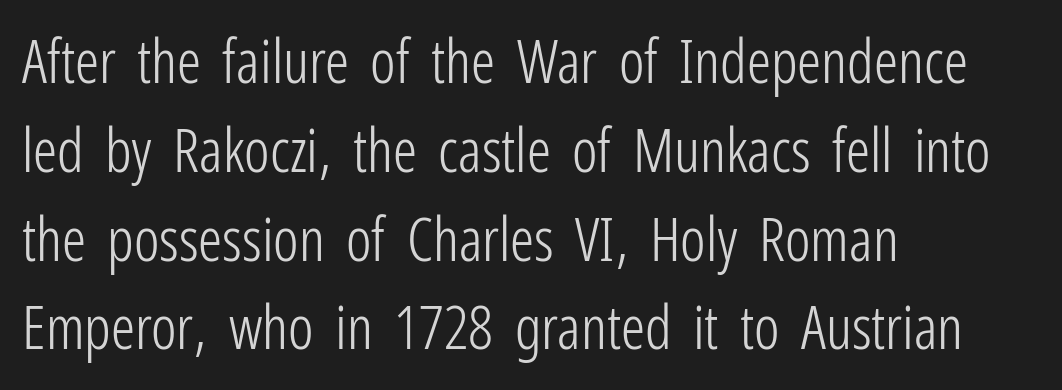
The image shows 60 px light, condensed sans-serif type, upright; set left-aligned, normal line spacing (1.48x), normal letter spacing, not underlined; low stroke contrast and a medium x-height.
